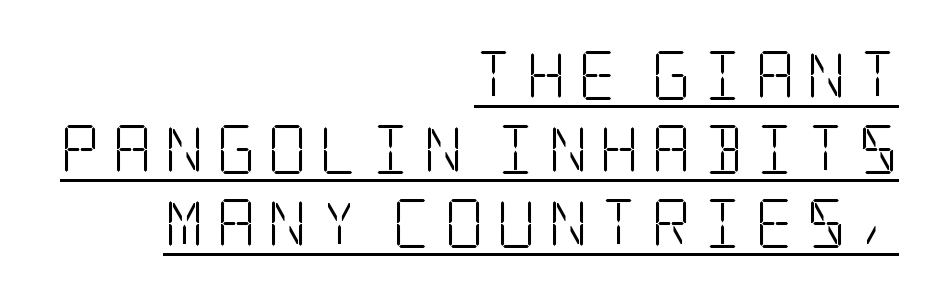
The image shows 49 px light, condensed serif type, upright; set right-aligned, normal line spacing (1.51x), unusually wide letter spacing (+0.24 em), underlined; low stroke contrast and a large x-height.
